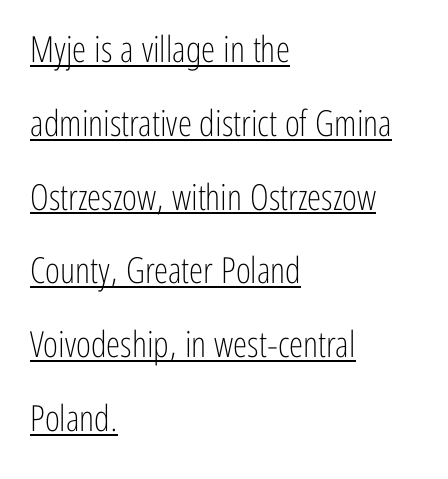
{"serif": "no", "italic": "no", "bold": "no", "weight": "light", "width": "condensed", "stroke_contrast": "low", "x_height": "medium", "monospaced": "no", "underline": "yes", "align": "left", "line_spacing": "loose", "line_spacing_ratio": 2.05, "letter_spacing": "normal", "letter_spacing_em": 0.0, "glyph_px": 36}
